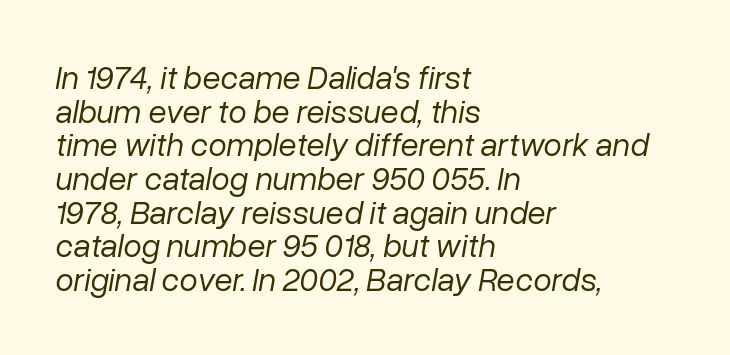
The image shows 33 px regular-weight type, italic (leaning right); set left-aligned, tight line spacing (1.02x), normal letter spacing, not underlined; low stroke contrast and a medium x-height.
